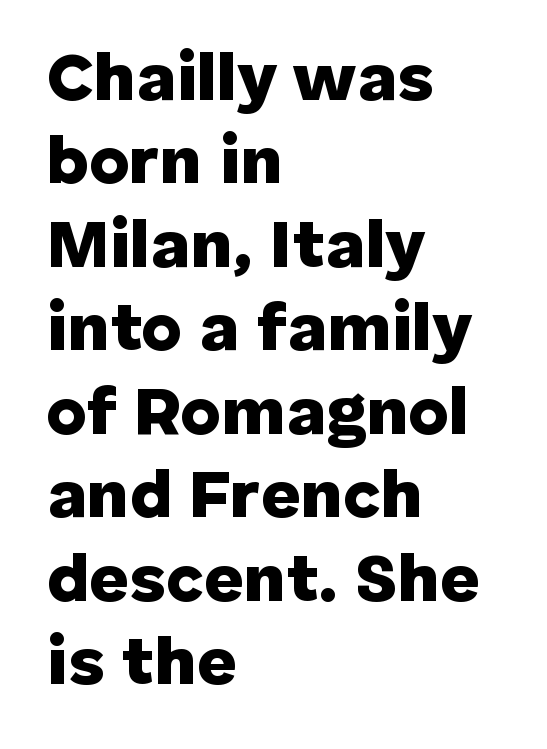
The image shows 69 px heavy sans-serif type, upright; set left-aligned, line spacing 1.21x, normal letter spacing, not underlined; low stroke contrast and a medium x-height.
